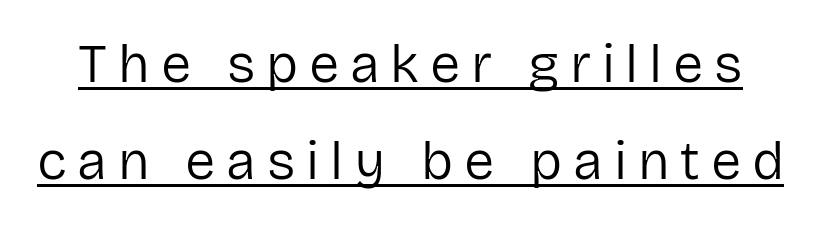
The rendering inserts visible extra space after every character. The cut favours lightness, reaching ordinary text weight at its darkest. The face used here is proportionally spaced, like ordinary book or web type. Honestly, the underline is the first thing you notice here. The typography opts for an upright posture over an oblique one. The font family rendered here belongs to the sans-serif group.
